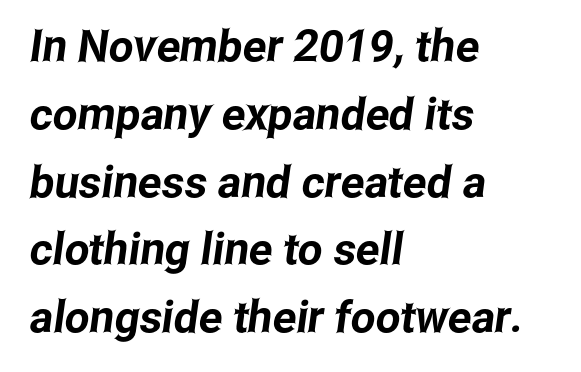
{"serif": "no", "width": "condensed", "stroke_contrast": "low", "x_height": "medium", "monospaced": "no", "underline": "no", "align": "left", "line_spacing": "normal", "line_spacing_ratio": 1.54, "letter_spacing": "normal", "letter_spacing_em": 0.0, "glyph_px": 44}
